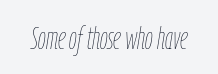
The image shows 31 px thin, condensed type, italic (leaning right); set normal letter spacing, not underlined; low stroke contrast and a medium x-height.
